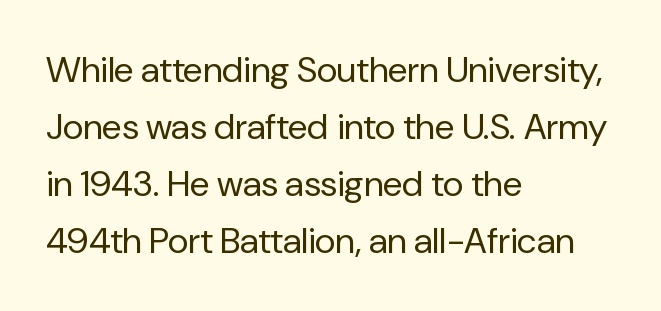
{"serif": "no", "italic": "no", "bold": "no", "weight": "regular", "width": "normal", "stroke_contrast": "low", "x_height": "medium", "monospaced": "no", "underline": "no", "align": "left", "line_spacing": "normal", "line_spacing_ratio": 1.58, "letter_spacing": "normal", "letter_spacing_em": 0.0, "glyph_px": 36}
